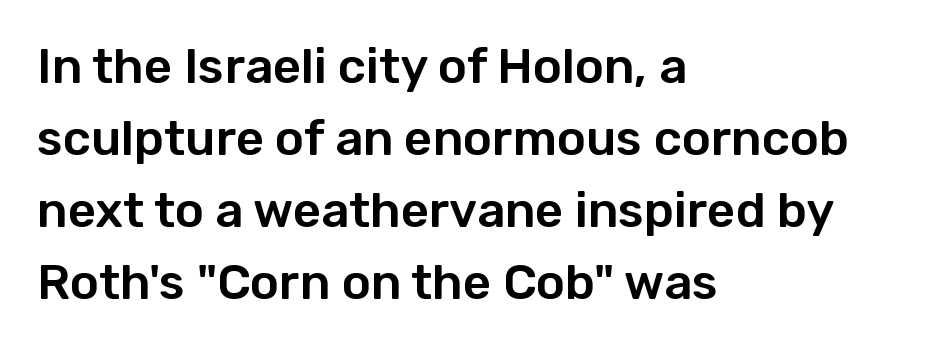
The image shows 49 px sans-serif type, upright; set left-aligned, normal line spacing (1.47x), normal letter spacing, not underlined; low stroke contrast and a medium x-height.
